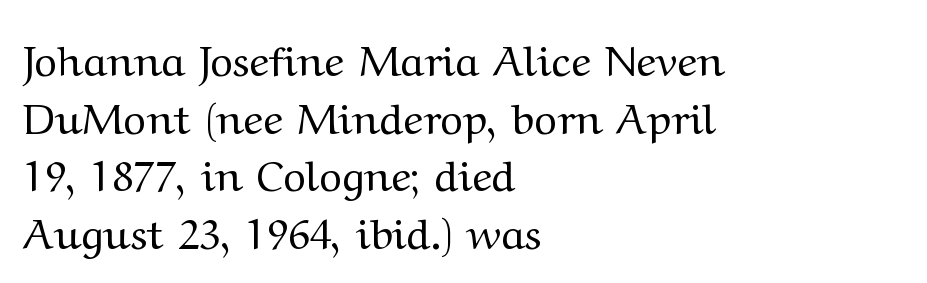
Q: Is the text bold? A: No.
Q: Is the text italic (slanted)? A: No, it is upright.
Q: Is the typeface a serif or a sans-serif typeface? A: Serif.
Q: Is the text underlined? A: No.
Q: How is the paragraph aligned? A: Left-aligned.
Q: Is the spacing between letters normal or unusually wide? A: Normal.
Q: Is the spacing between lines tight, normal or loose? A: Normal.
Q: Width (condensed, normal, or wide)? A: Wide.
Q: Stroke contrast? A: Medium.
Q: x-height? A: Medium.
Q: Monospaced? A: No.
